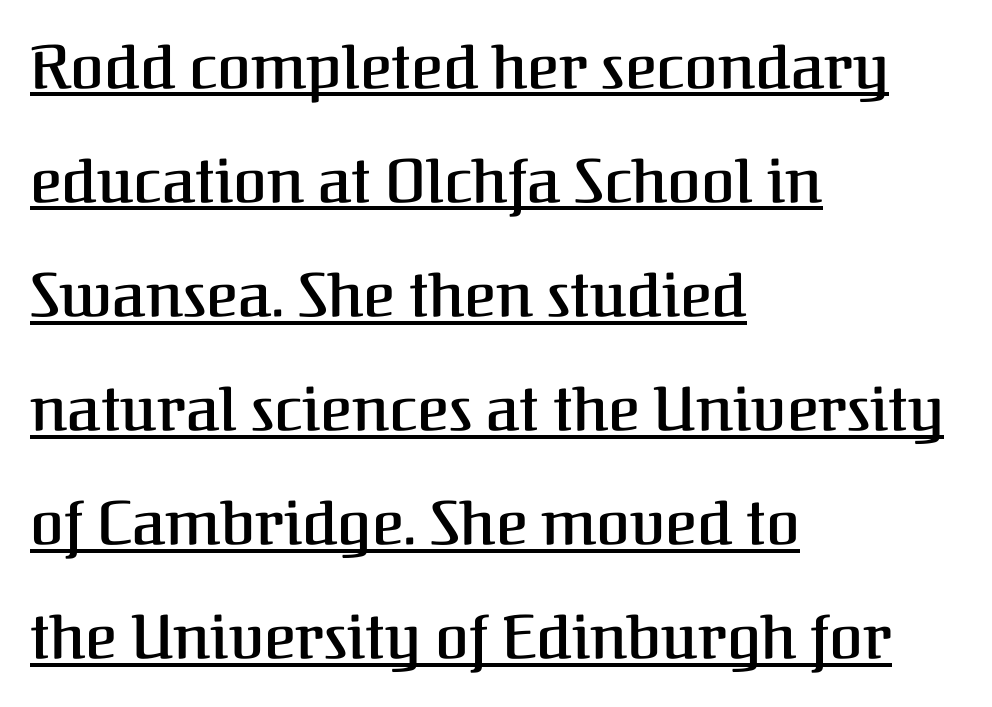
Q: Is the text bold? A: Semi-bold.
Q: Is the text italic (slanted)? A: No, it is upright.
Q: Is the typeface a serif or a sans-serif typeface? A: Serif.
Q: Is the text underlined? A: Yes.
Q: How is the paragraph aligned? A: Left-aligned.
Q: Is the spacing between letters normal or unusually wide? A: Normal.
Q: Width (condensed, normal, or wide)? A: Normal.
Q: Stroke contrast? A: Medium.
Q: x-height? A: Medium.
Q: Monospaced? A: No.
